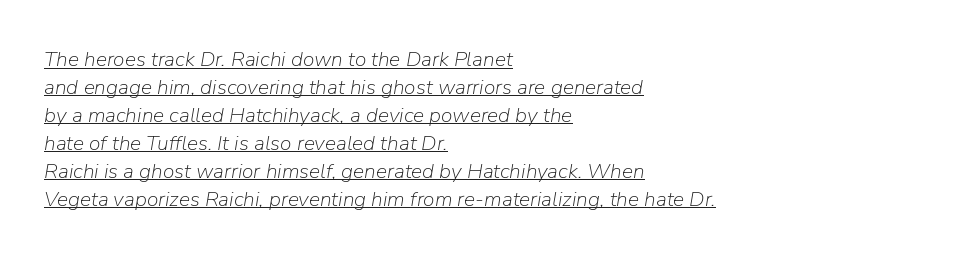
{"italic": "yes", "lean": "right", "slant_degrees": 9, "bold": "no", "underline": "yes", "align": "left", "line_spacing": "normal", "line_spacing_ratio": 1.33, "letter_spacing": "normal", "letter_spacing_em": 0.0, "glyph_px": 21}
